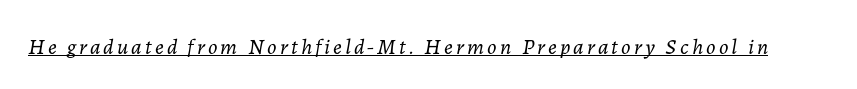
Q: Is the text bold? A: No.
Q: Is the text italic (slanted)? A: Yes, it leans right by about 7 degrees.
Q: Is the text underlined? A: Yes.
